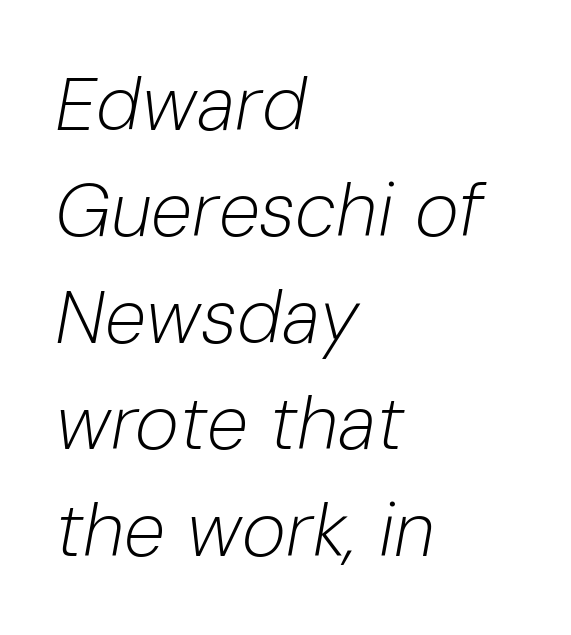
The image shows 75 px light type, italic (leaning right); set left-aligned, normal line spacing (1.42x), normal letter spacing, not underlined; low stroke contrast and a medium x-height.
